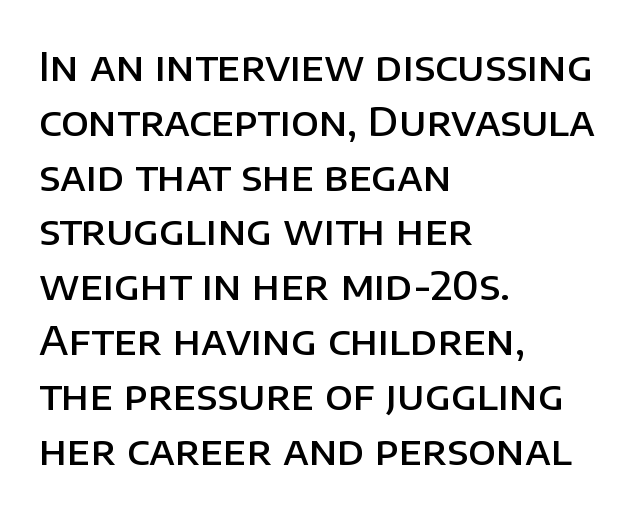
The image shows 40 px semibold sans-serif type, upright; set left-aligned, normal line spacing (1.37x), normal letter spacing, not underlined; low stroke contrast and a large x-height.
